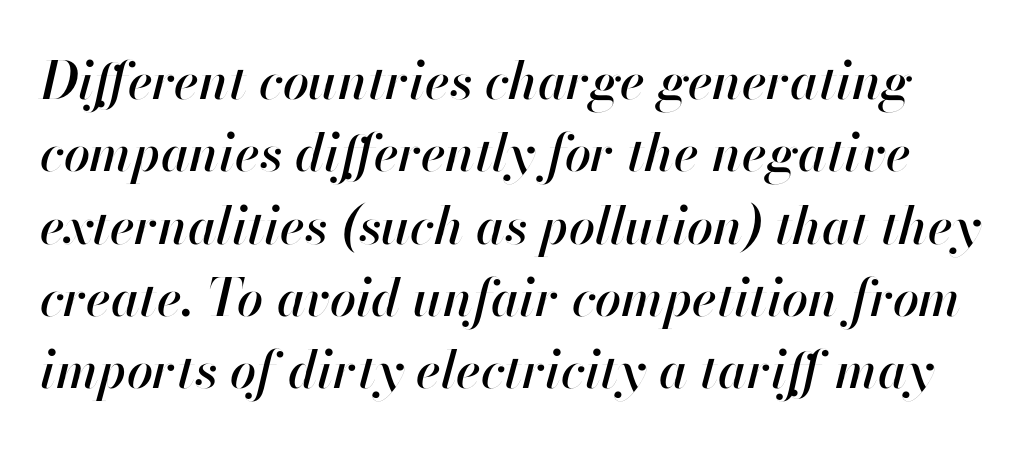
Q: Is the text italic (slanted)? A: Yes, it leans right by about 13 degrees.
Q: Is the text underlined? A: No.
Q: Is the spacing between letters normal or unusually wide? A: Normal.
Q: Is the spacing between lines tight, normal or loose? A: Normal.
Q: Width (condensed, normal, or wide)? A: Normal.
Q: Stroke contrast? A: High.
Q: x-height? A: Small.
Q: Monospaced? A: No.
